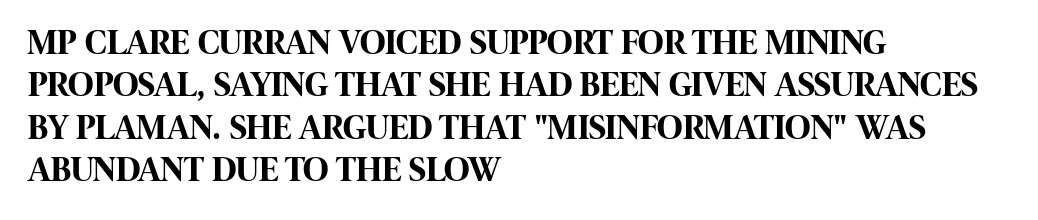
Q: Is the text bold? A: Yes.
Q: Is the text italic (slanted)? A: No, it is upright.
Q: Is the typeface a serif or a sans-serif typeface? A: Sans-serif.
Q: Is the text underlined? A: No.
Q: How is the paragraph aligned? A: Left-aligned.
Q: Is the spacing between letters normal or unusually wide? A: Normal.
Q: Width (condensed, normal, or wide)? A: Condensed.
Q: Stroke contrast? A: High.
Q: x-height? A: Large.
Q: Monospaced? A: No.
